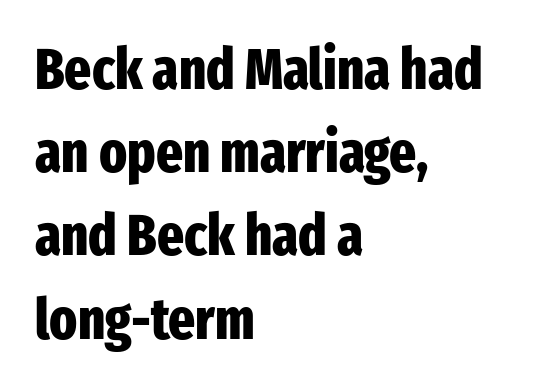
When letters stand straight like this, we call the style roman or upright. The lines in this sample share a left origin and differ only in where they stop. Each letter keeps its own natural width here, so spacing adapts to shape. No word sits above an underline. Standard letterfit; no display-style spreading of the glyphs. Examine the stroke ends and you'll find no serifs.
